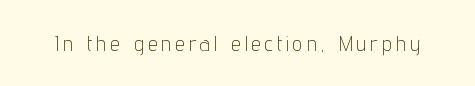
The image shows 22 px text type, upright; set not underlined.
